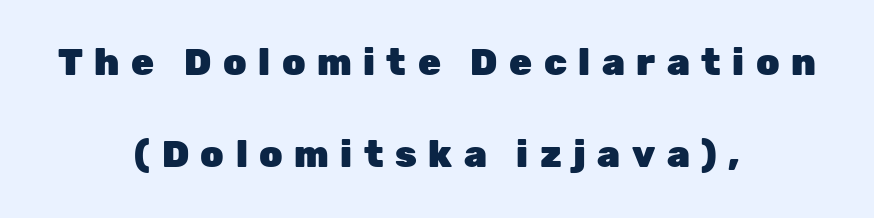
{"serif": "no", "italic": "no", "bold": "yes", "weight": "heavy", "width": "normal", "stroke_contrast": "low", "x_height": "medium", "monospaced": "no", "underline": "no", "align": "center", "line_spacing": "loose", "line_spacing_ratio": 2.49, "letter_spacing": "wide", "letter_spacing_em": 0.31, "glyph_px": 37}
